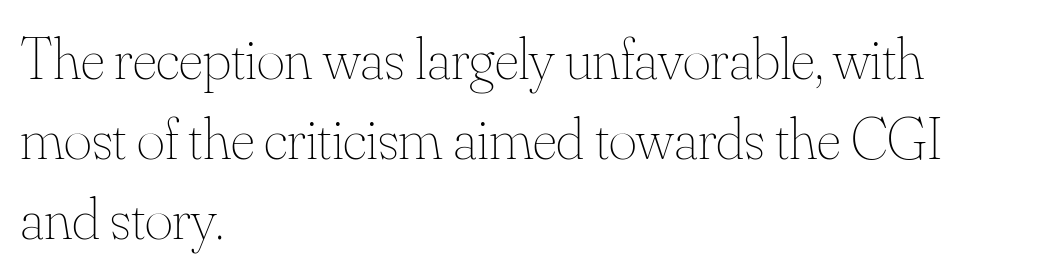
Posture: vertical. Each stroke keeps to a modest, everyday thickness or less. Character widths vary here, with narrow letters taking less room than wide ones. Rule under the text: the space is simply empty. The gaps between neighbouring characters are ordinary and unremarkable.
